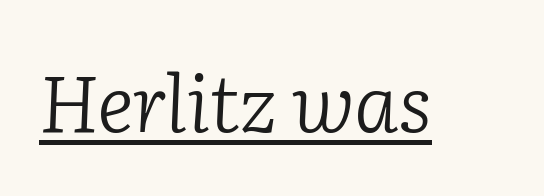
{"serif": "yes", "italic": "yes", "lean": "right", "slant_degrees": 2, "bold": "no", "weight": "light", "width": "normal", "stroke_contrast": "low", "x_height": "medium", "monospaced": "no", "underline": "yes", "letter_spacing": "normal", "letter_spacing_em": 0.0, "glyph_px": 79}
